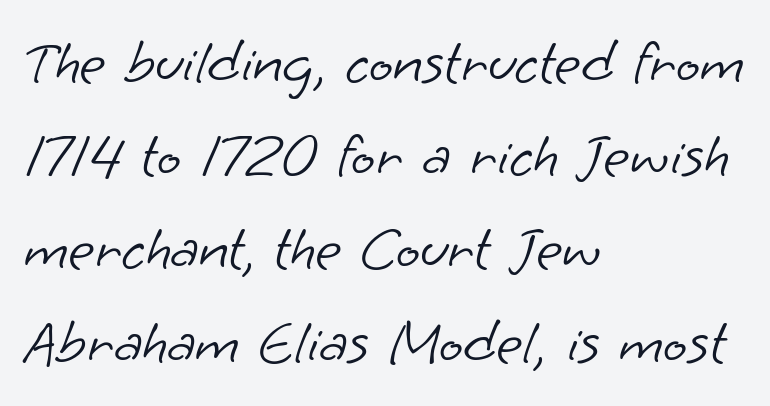
{"serif": "no", "bold": "no", "weight": "light", "width": "normal", "stroke_contrast": "low", "x_height": "small", "monospaced": "no", "underline": "no", "align": "left", "line_spacing": "normal", "line_spacing_ratio": 1.48, "letter_spacing": "normal", "letter_spacing_em": 0.0, "glyph_px": 63}
